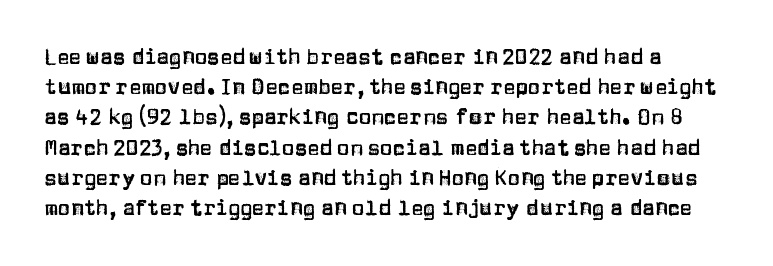
{"italic": "no", "underline": "no", "line_spacing": "normal", "line_spacing_ratio": 1.44, "letter_spacing": "normal", "letter_spacing_em": 0.0, "glyph_px": 21}
